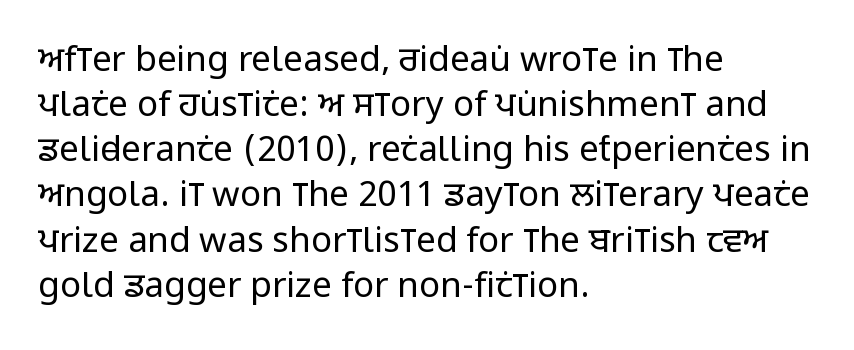
{"serif": "no", "italic": "no", "bold": "no", "weight": "regular", "width": "condensed", "stroke_contrast": "low", "x_height": "large", "monospaced": "no", "underline": "no", "align": "left", "line_spacing": "normal", "line_spacing_ratio": 1.29, "letter_spacing": "normal", "letter_spacing_em": 0.0, "glyph_px": 35}
